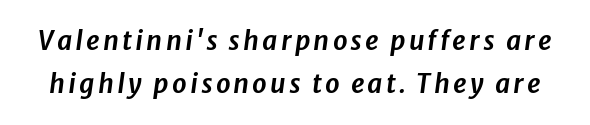
Q: Is the text italic (slanted)? A: Yes, it leans right by about 8 degrees.
Q: Is the text underlined? A: No.
Q: Is the spacing between lines tight, normal or loose? A: Normal.
